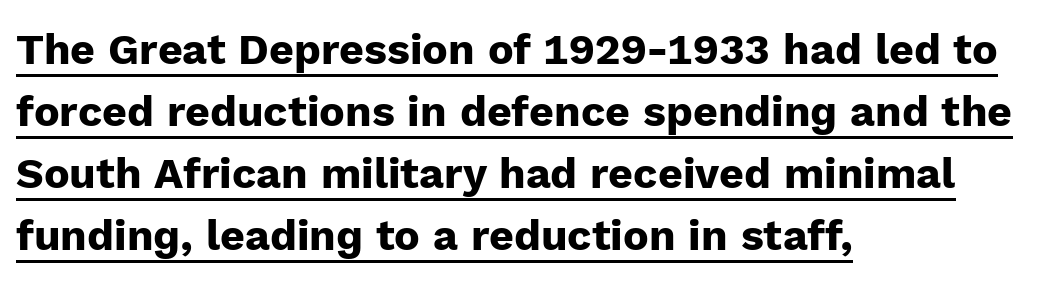
{"serif": "no", "italic": "no", "bold": "yes", "weight": "heavy", "width": "normal", "stroke_contrast": "low", "x_height": "medium", "monospaced": "no", "underline": "yes", "align": "left", "line_spacing": "normal", "line_spacing_ratio": 1.44, "letter_spacing": "normal", "letter_spacing_em": 0.0, "glyph_px": 43}
